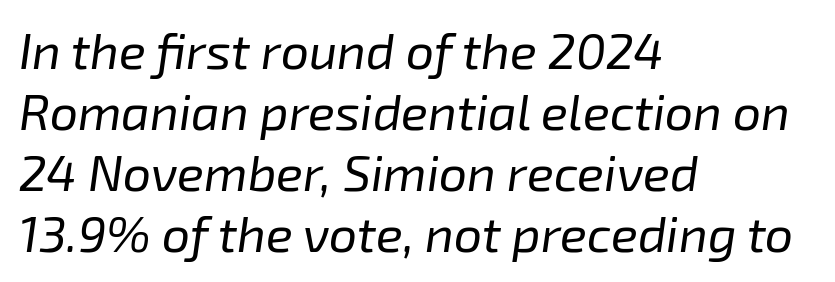
This sample uses an oblique cut, with every glyph tilted off the vertical. The specimen omits any rule beneath the text block's lines. Short note: letters normally spaced. The passage is arranged the way most books set body copy — flush left. You could not count columns in this text — the font is proportionally spaced. Nothing heavy about these letters — not bold at all.
